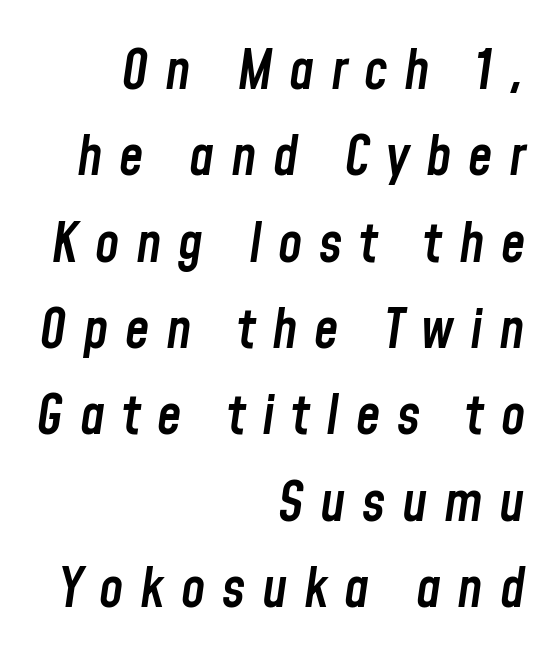
The image shows 55 px semibold, condensed type, italic (leaning right); set right-aligned, normal line spacing (1.57x), unusually wide letter spacing (+0.3 em), not underlined; low stroke contrast and a medium x-height.
